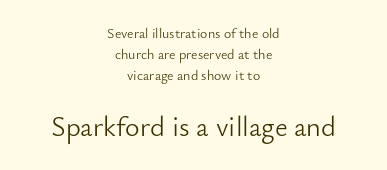
{"serif": "no", "italic": "no", "bold": "no", "weight": "light", "width": "normal", "stroke_contrast": "low", "x_height": "small", "monospaced": "no", "underline": "no", "align": "center", "line_spacing": "normal", "line_spacing_ratio": 1.49, "letter_spacing": "normal", "letter_spacing_em": 0.0, "larger_block": "second", "size_ratio": 2.0, "glyph_px": 28}
